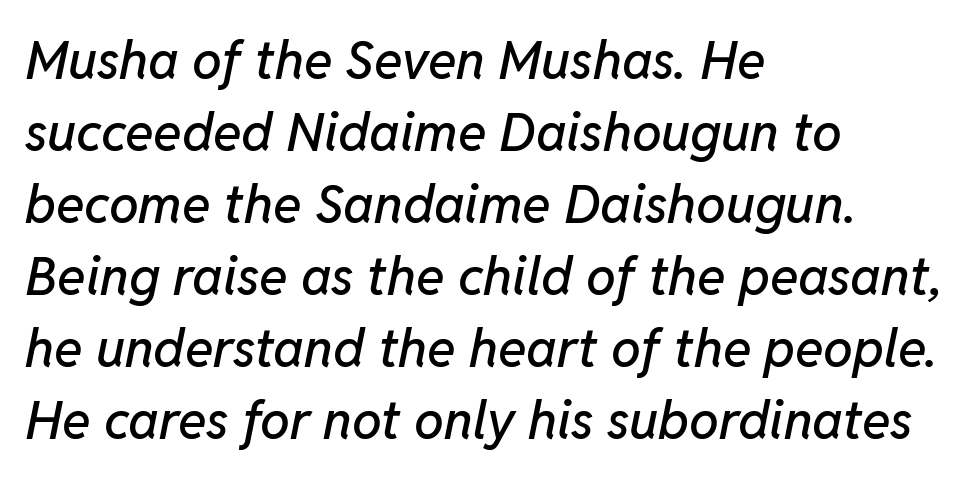
{"italic": "yes", "lean": "right", "slant_degrees": 11, "width": "normal", "stroke_contrast": "low", "x_height": "medium", "monospaced": "no", "underline": "no", "align": "left", "line_spacing": "normal", "line_spacing_ratio": 1.36, "letter_spacing": "normal", "letter_spacing_em": 0.0, "glyph_px": 53}
